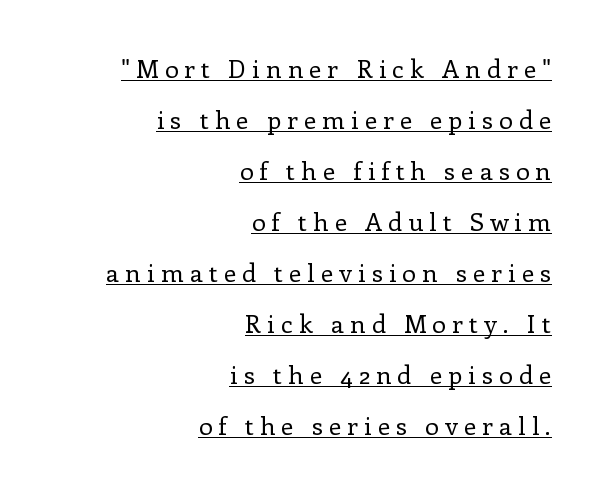
Line spacing here is loose. Do the letters lean? They stand straight. Visually the block forms a straight wall on the right and a jagged coastline on the left. Spacing between characters has been opened up far beyond the box default. Emphasis is given by a line drawn under the lettering.
